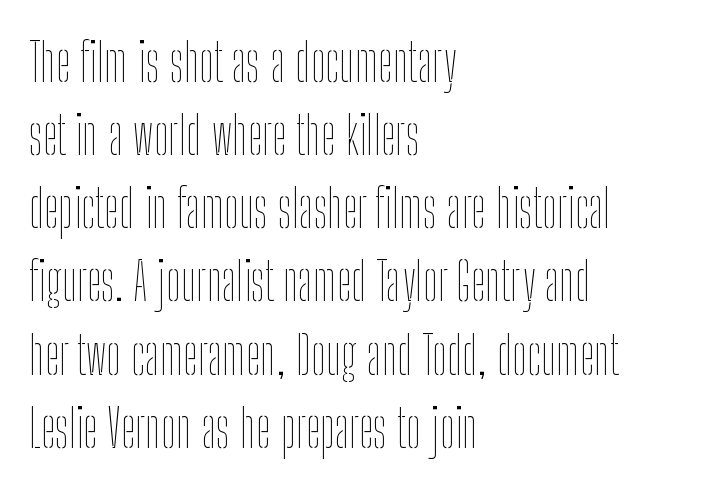
Q: Is the text bold? A: No.
Q: Is the text italic (slanted)? A: No, it is upright.
Q: Is the text underlined? A: No.
Q: How is the paragraph aligned? A: Left-aligned.
Q: Is the spacing between letters normal or unusually wide? A: Normal.
Q: Is the spacing between lines tight, normal or loose? A: Normal.
Q: Width (condensed, normal, or wide)? A: Condensed.
Q: Stroke contrast? A: Low.
Q: x-height? A: Medium.
Q: Monospaced? A: No.
